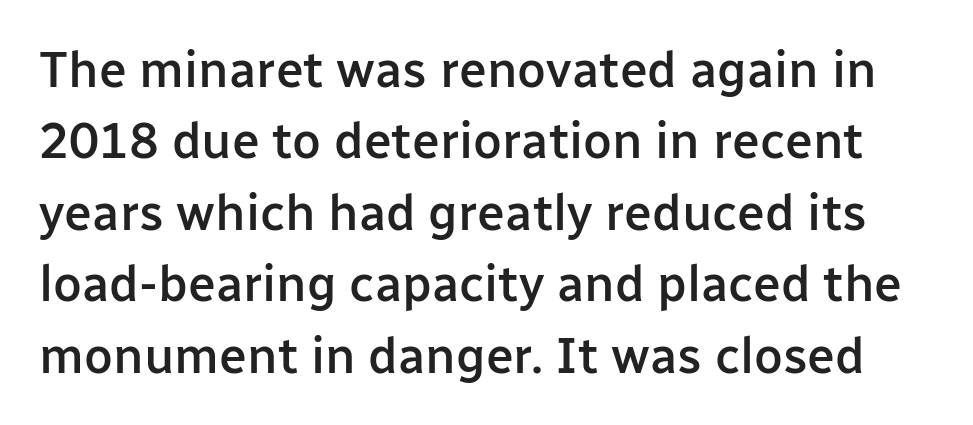
The image shows 50 px semibold sans-serif type, upright; set normal line spacing (1.43x), normal letter spacing, not underlined; low stroke contrast and a medium x-height.
